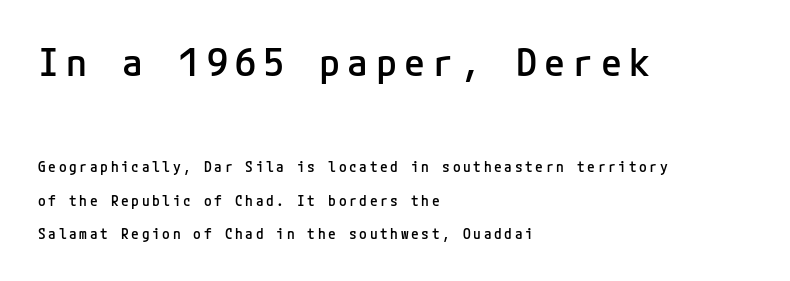
{"serif": "no", "italic": "no", "bold": "semi", "weight": "semibold", "width": "normal", "stroke_contrast": "low", "x_height": "medium", "underline": "no", "align": "left", "line_spacing": "loose", "line_spacing_ratio": 2.37, "larger_block": "first", "size_ratio": 2.71, "glyph_px": 38}
